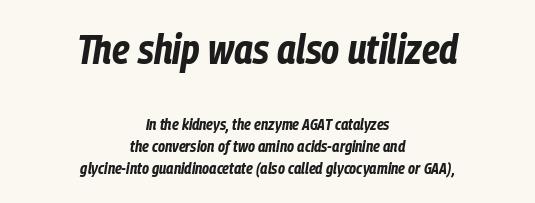
Standard letterfit; no display-style spreading of the glyphs. Varying glyph widths throughout — classic text-font behaviour. These lines stack symmetrically, like a column narrowing and widening about its center. Posture: slanted.
